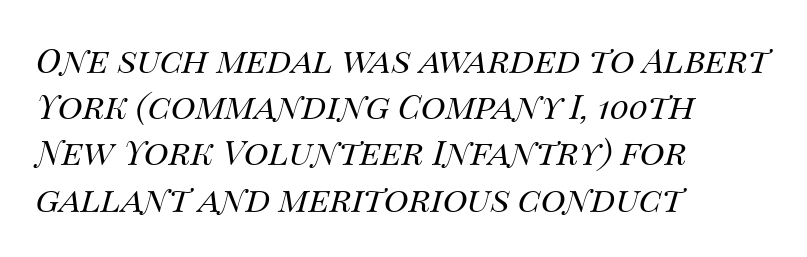
{"italic": "yes", "lean": "right", "slant_degrees": 14, "bold": "no", "weight": "regular", "width": "normal", "stroke_contrast": "medium", "x_height": "large", "monospaced": "no", "underline": "no", "align": "left", "line_spacing": "normal", "line_spacing_ratio": 1.36, "letter_spacing": "normal", "letter_spacing_em": 0.0, "glyph_px": 34}
